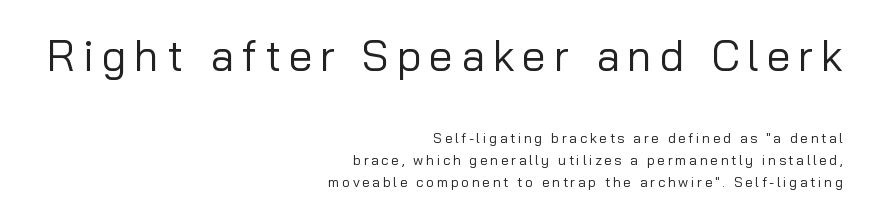
{"serif": "no", "italic": "no", "bold": "no", "weight": "regular", "width": "normal", "stroke_contrast": "low", "x_height": "medium", "monospaced": "no", "underline": "no", "align": "right", "line_spacing": "normal", "line_spacing_ratio": 1.56, "larger_block": "first", "size_ratio": 3.07, "glyph_px": 43}
